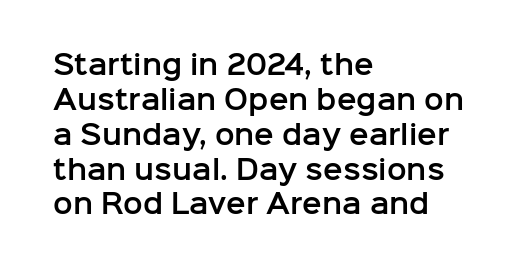
Q: Is the text italic (slanted)? A: No, it is upright.
Q: Is the text underlined? A: No.
Q: How is the paragraph aligned? A: Left-aligned.
Q: Is the spacing between letters normal or unusually wide? A: Normal.
Q: Is the spacing between lines tight, normal or loose? A: Normal.
